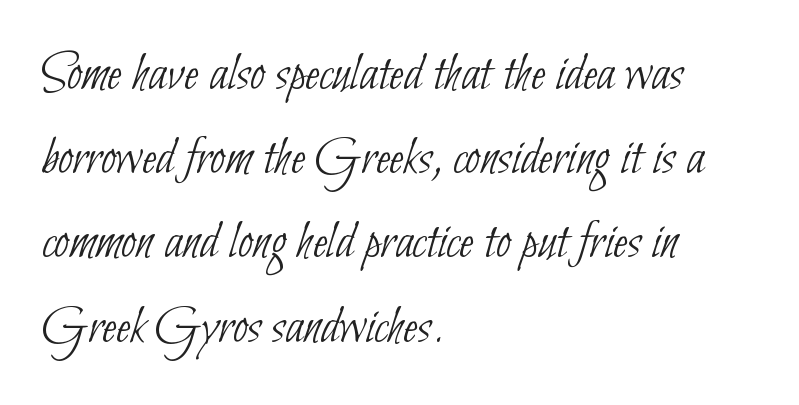
{"serif": "no", "bold": "no", "weight": "thin", "width": "condensed", "stroke_contrast": "low", "x_height": "small", "monospaced": "no", "underline": "no", "align": "left", "line_spacing": "normal", "line_spacing_ratio": 1.56, "letter_spacing": "normal", "letter_spacing_em": 0.0, "glyph_px": 54}
